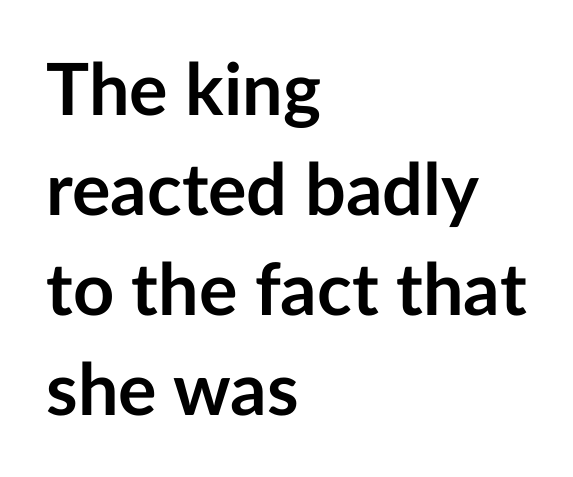
{"serif": "no", "italic": "no", "bold": "yes", "weight": "semibold", "width": "normal", "stroke_contrast": "low", "x_height": "medium", "monospaced": "no", "underline": "no", "align": "left", "line_spacing": "normal", "line_spacing_ratio": 1.39, "letter_spacing": "normal", "letter_spacing_em": 0.0, "glyph_px": 72}
